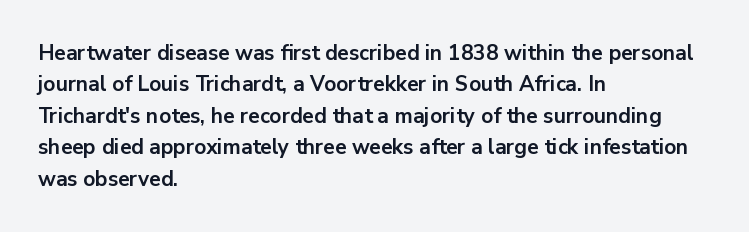
{"italic": "no", "bold": "yes", "underline": "no", "align": "left", "line_spacing": "normal", "line_spacing_ratio": 1.5, "letter_spacing": "normal", "letter_spacing_em": 0.0, "glyph_px": 21}
